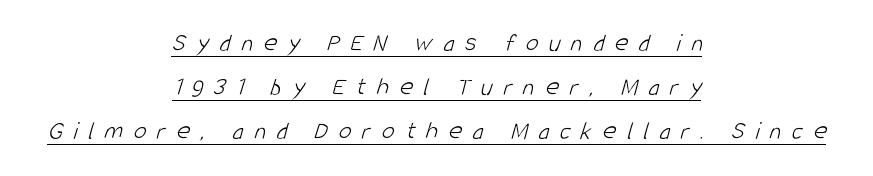
Q: Is the text bold? A: No.
Q: Is the text underlined? A: Yes.
Q: How is the paragraph aligned? A: Centered.
Q: Is the spacing between letters normal or unusually wide? A: Unusually wide.
Q: Is the spacing between lines tight, normal or loose? A: Normal.
